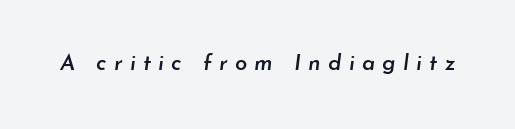
Q: Is the text bold? A: Semi-bold.
Q: Is the text italic (slanted)? A: Yes, it leans right by about 7 degrees.
Q: Is the text underlined? A: No.
Q: Is the spacing between letters normal or unusually wide? A: Unusually wide.
